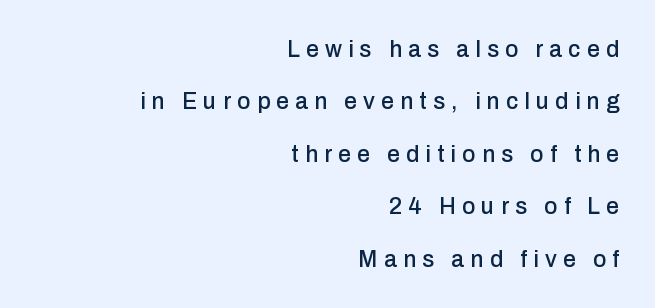
The image shows 23 px text type, upright; set right-aligned, loose line spacing (2.28x), unusually wide letter spacing (+0.27 em), not underlined.
